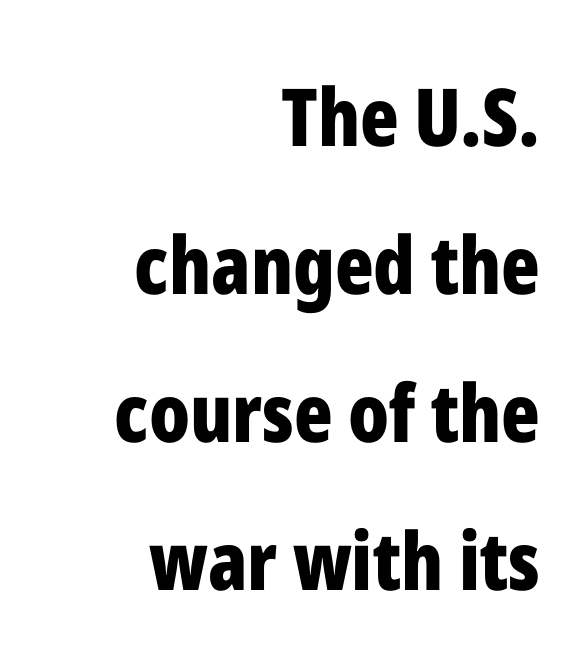
Is the type bold? Yes — the strokes are clearly thick and heavy. Descender tails drop into unmarked territory. Character widths vary here, with narrow letters taking less room than wide ones. Between one letter and the next there's only the usual sliver of space. Typographically, this falls in the sans-serif category. Vertical strokes here are truly vertical.
